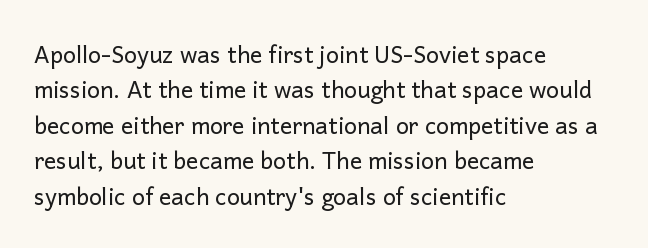
Q: Is the text bold? A: No.
Q: Is the text italic (slanted)? A: No, it is upright.
Q: Is the text underlined? A: No.
Q: How is the paragraph aligned? A: Left-aligned.
Q: Is the spacing between letters normal or unusually wide? A: Normal.
Q: Is the spacing between lines tight, normal or loose? A: Normal.
